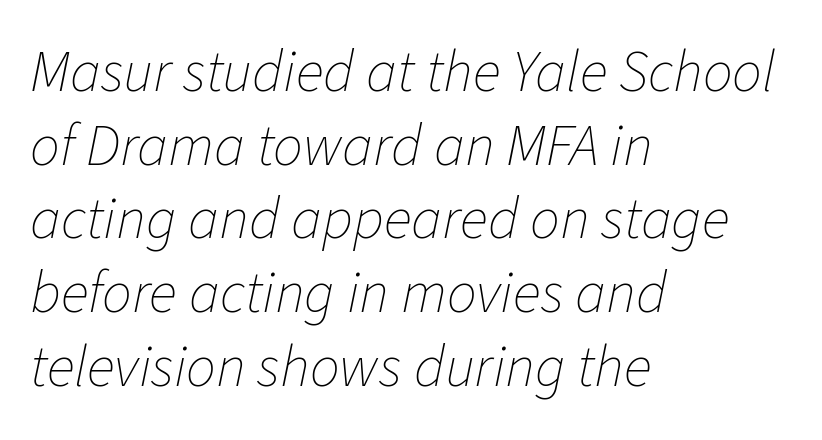
{"italic": "yes", "lean": "right", "slant_degrees": 11, "bold": "no", "weight": "thin", "width": "normal", "stroke_contrast": "low", "x_height": "medium", "monospaced": "no", "underline": "no", "align": "left", "line_spacing": "normal", "line_spacing_ratio": 1.25, "letter_spacing": "normal", "letter_spacing_em": 0.0, "glyph_px": 59}
